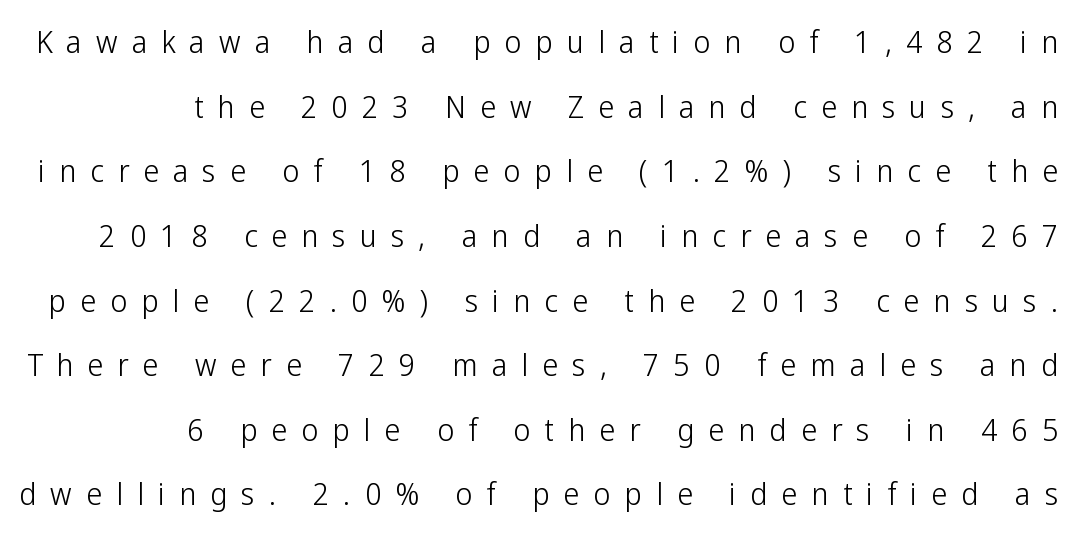
Q: Is the text bold? A: No.
Q: Is the text italic (slanted)? A: No, it is upright.
Q: Is the typeface a serif or a sans-serif typeface? A: Sans-serif.
Q: Is the text underlined? A: No.
Q: How is the paragraph aligned? A: Right-aligned.
Q: Is the spacing between letters normal or unusually wide? A: Unusually wide.
Q: Is the spacing between lines tight, normal or loose? A: Loose.
Q: Width (condensed, normal, or wide)? A: Condensed.
Q: Stroke contrast? A: Low.
Q: x-height? A: Medium.
Q: Monospaced? A: No.
